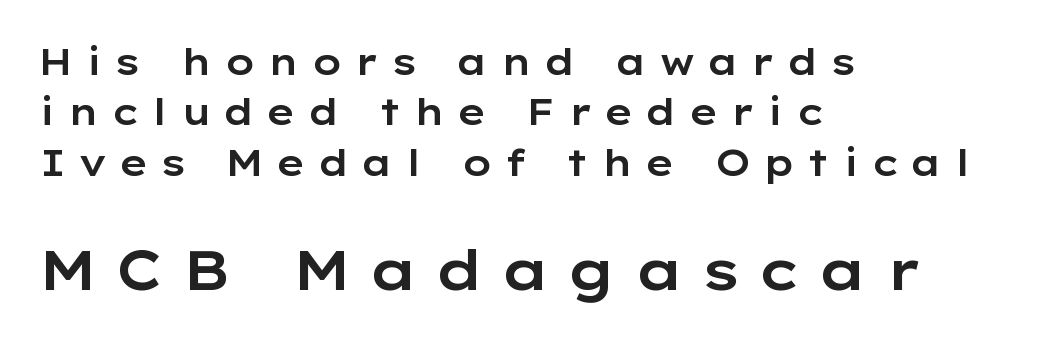
The image shows 56 px wide sans-serif type, upright; set left-aligned, normal line spacing (1.36x), unusually wide letter spacing (+0.31 em), not underlined; the second (bottom) block is 1.51x larger; low stroke contrast and a medium x-height.
